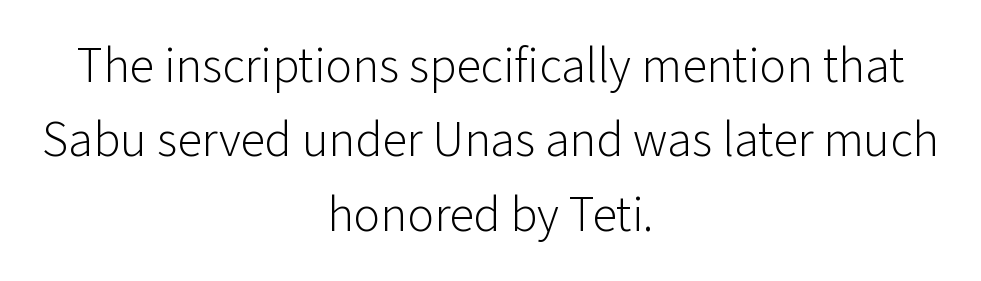
The image shows 50 px light sans-serif type, upright; set centered, normal line spacing (1.49x), normal letter spacing, not underlined; low stroke contrast and a medium x-height.
